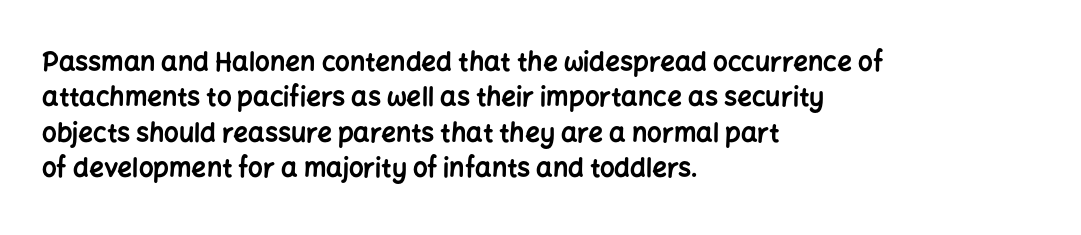
Normally led — the rows are evenly, conventionally spaced. A roman cut, with each character standing at attention. The gaps between neighbouring characters are ordinary and unremarkable. The words here are not underlined. Left-aligned paragraph, ragged on the right. The typesetting leans heavy: a genuine bold.
